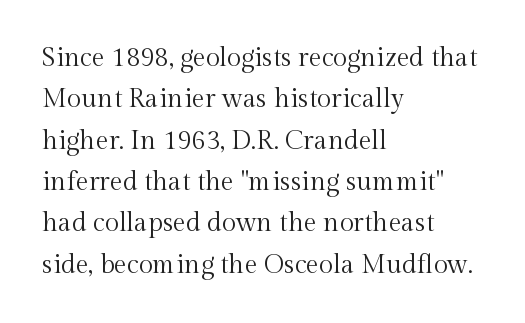
The image shows 26 px text type, upright; set left-aligned, normal line spacing (1.59x), normal letter spacing, not underlined.
